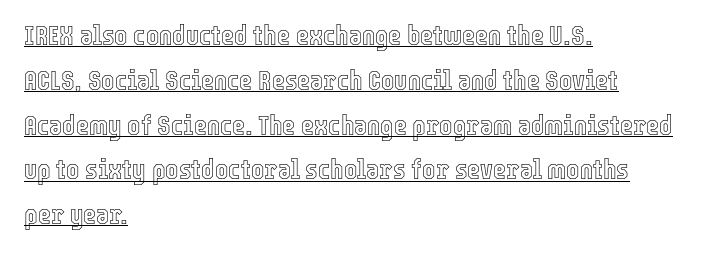
The image shows 28 px condensed type, upright; set left-aligned, normal line spacing (1.6x), normal letter spacing, underlined; a medium x-height.
